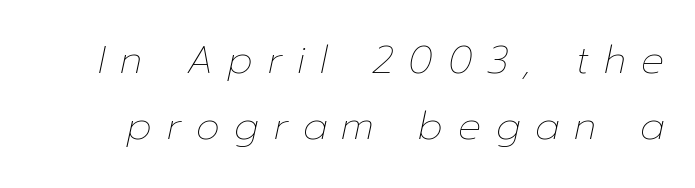
Weight: in the light-to-regular range. The horizontal fit of the characters is loose and conspicuously gappy. Designer's note — italics engaged. You could not count columns in this text — the font is proportionally spaced. Descenders are the only things crossing below the line.
